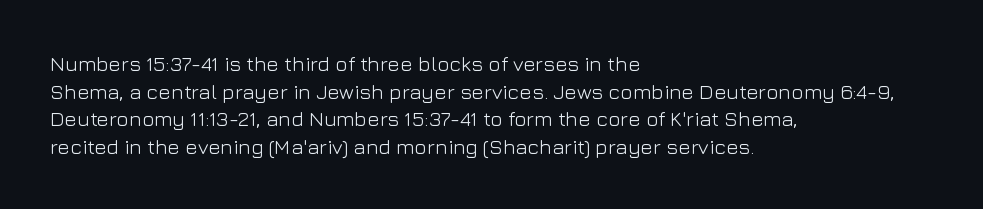
The image shows 21 px text type, upright; set left-aligned, normal line spacing (1.31x), normal letter spacing, not underlined.
